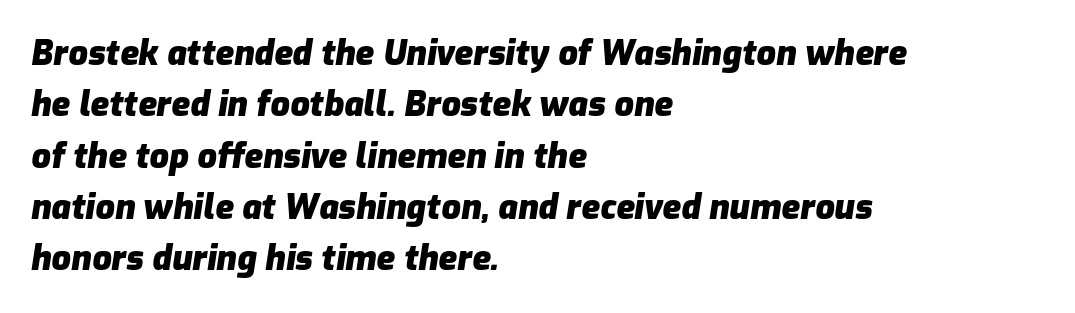
The image shows 34 px heavy type, italic (leaning right); set left-aligned, normal line spacing (1.51x), normal letter spacing, not underlined; low stroke contrast and a medium x-height.
